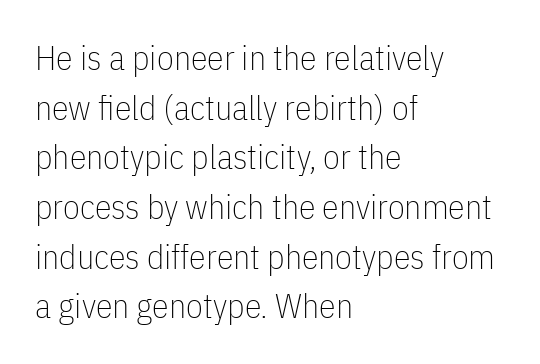
The image shows 34 px thin, condensed sans-serif type, upright; set left-aligned, normal line spacing (1.46x), normal letter spacing, not underlined; low stroke contrast and a medium x-height.
